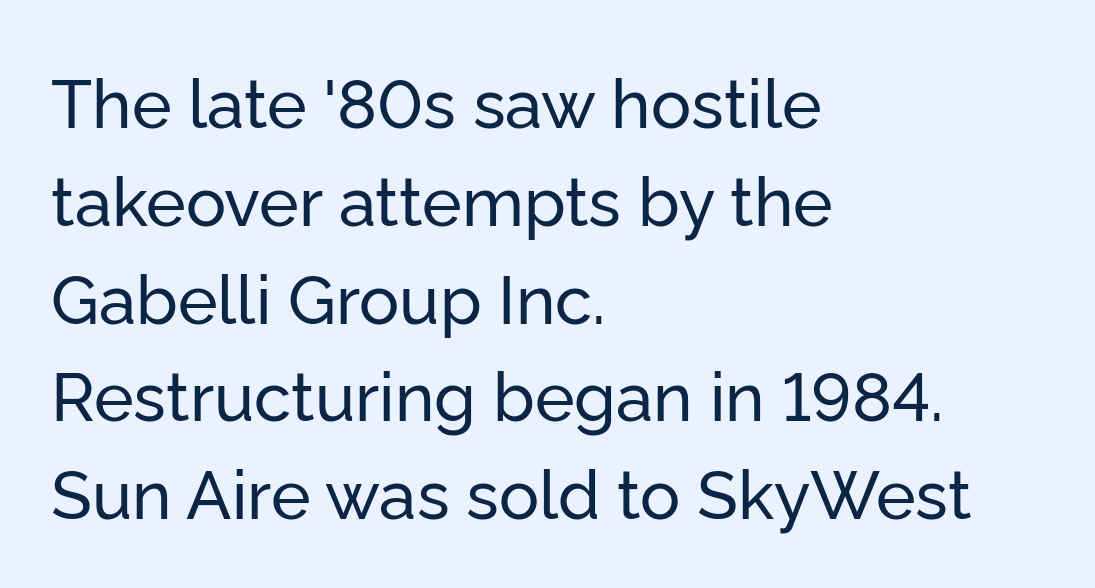
Q: Is the text italic (slanted)? A: No, it is upright.
Q: Is the typeface a serif or a sans-serif typeface? A: Sans-serif.
Q: Is the text underlined? A: No.
Q: How is the paragraph aligned? A: Left-aligned.
Q: Is the spacing between letters normal or unusually wide? A: Normal.
Q: Is the spacing between lines tight, normal or loose? A: Normal.
Q: Width (condensed, normal, or wide)? A: Normal.
Q: Stroke contrast? A: Low.
Q: x-height? A: Medium.
Q: Monospaced? A: No.
